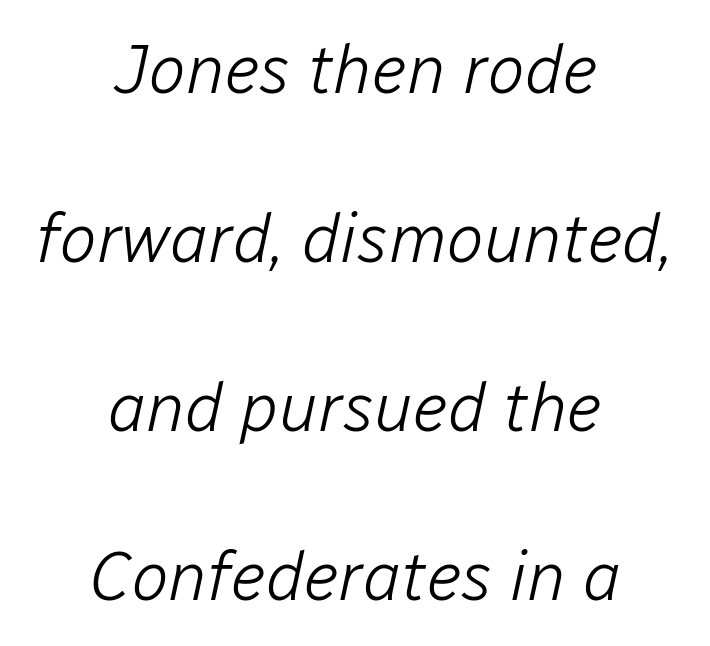
Q: Is the text bold? A: No.
Q: Is the text italic (slanted)? A: Yes, it leans right by about 12 degrees.
Q: Is the text underlined? A: No.
Q: How is the paragraph aligned? A: Centered.
Q: Is the spacing between letters normal or unusually wide? A: Normal.
Q: Is the spacing between lines tight, normal or loose? A: Loose.
Q: Width (condensed, normal, or wide)? A: Normal.
Q: Stroke contrast? A: Low.
Q: x-height? A: Medium.
Q: Monospaced? A: No.
